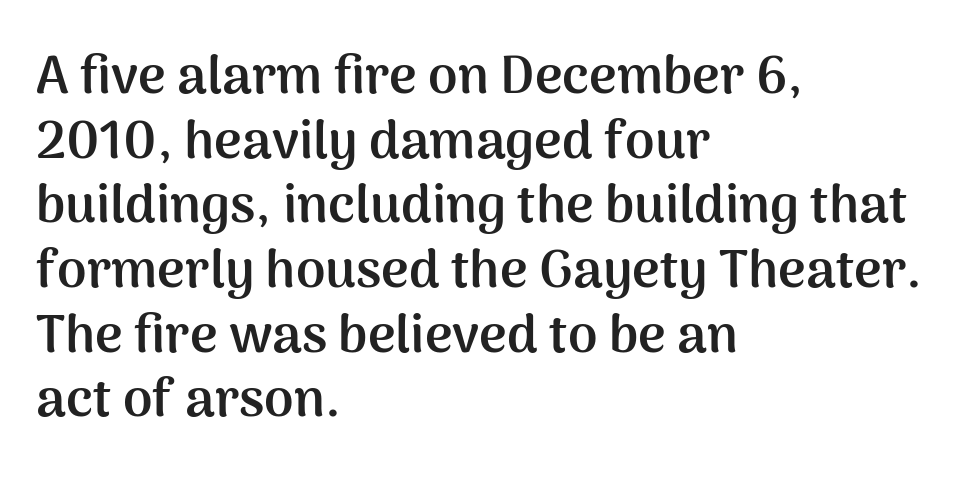
Q: Is the text bold? A: Yes.
Q: Is the text italic (slanted)? A: No, it is upright.
Q: Is the typeface a serif or a sans-serif typeface? A: Sans-serif.
Q: Is the text underlined? A: No.
Q: How is the paragraph aligned? A: Left-aligned.
Q: Is the spacing between letters normal or unusually wide? A: Normal.
Q: Width (condensed, normal, or wide)? A: Normal.
Q: Stroke contrast? A: Medium.
Q: x-height? A: Medium.
Q: Monospaced? A: No.
